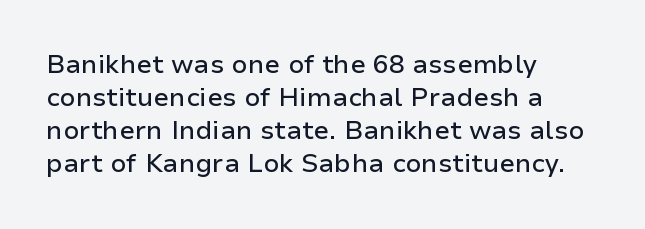
The foot of each line stays bare and open. Leading matches the norm, producing a regular column. The paragraph shown leans on its left margin. The gaps between neighbouring characters are ordinary and unremarkable. Italic? Not at all — the glyphs are vertical.
